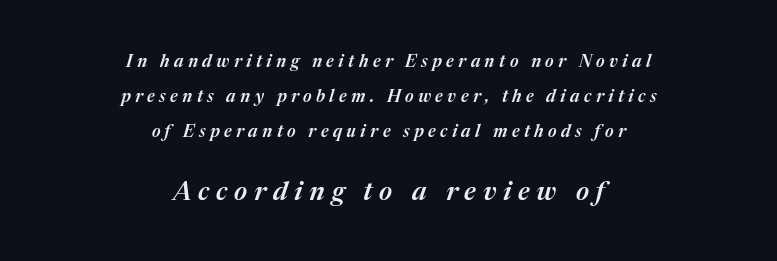
Q: Is the text bold? A: Semi-bold.
Q: Is the text italic (slanted)? A: Yes, it leans right by about 17 degrees.
Q: Is the text underlined? A: No.
Q: How is the paragraph aligned? A: Centered.
Q: Is the spacing between letters normal or unusually wide? A: Unusually wide.
Q: Is the spacing between lines tight, normal or loose? A: Loose.
Q: Which block of text is set in a larger size, the first (top) or the second (bottom)? A: The second (bottom) one.
